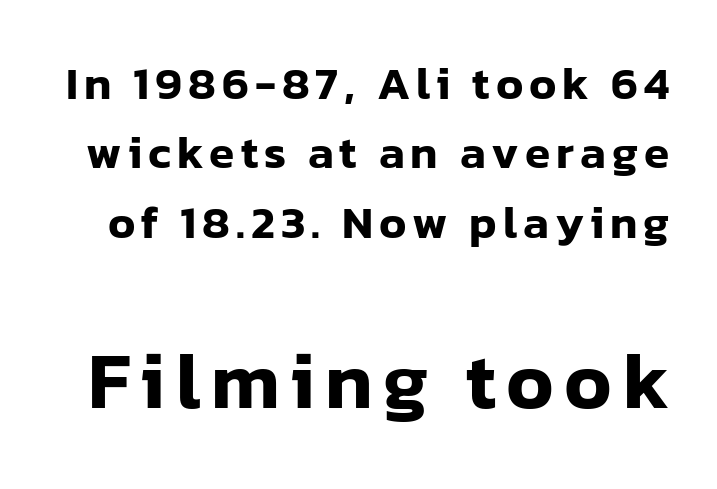
Q: Is the text italic (slanted)? A: No, it is upright.
Q: Is the typeface a serif or a sans-serif typeface? A: Sans-serif.
Q: Is the text underlined? A: No.
Q: Is the spacing between lines tight, normal or loose? A: Normal.
Q: Which block of text is set in a larger size, the first (top) or the second (bottom)? A: The second (bottom) one.
Q: Width (condensed, normal, or wide)? A: Normal.
Q: Stroke contrast? A: Low.
Q: x-height? A: Medium.
Q: Monospaced? A: No.
